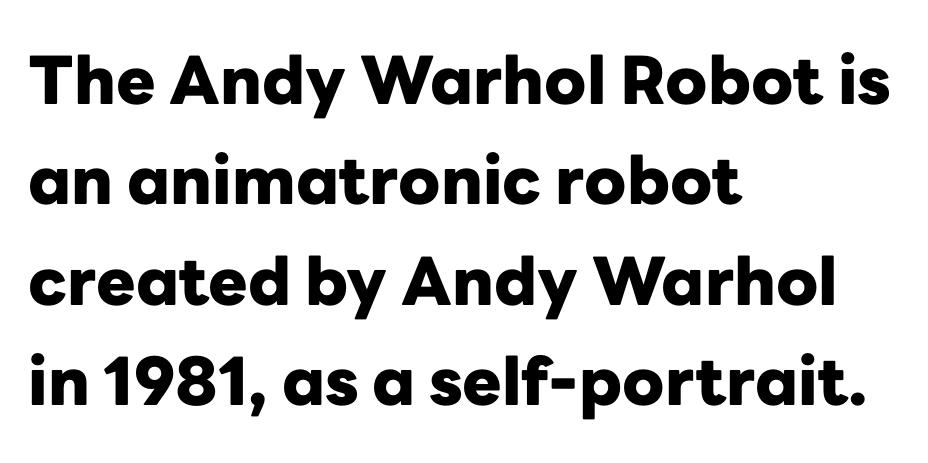
A typesetter would call this zero additional tracking. The designer went with a sans here, leaving each stem footless. Does the leading feel generous? No, just average. Is this a fixed-width face? No — the glyphs have proportional, varying widths. Do the letters lean? They stand straight.
